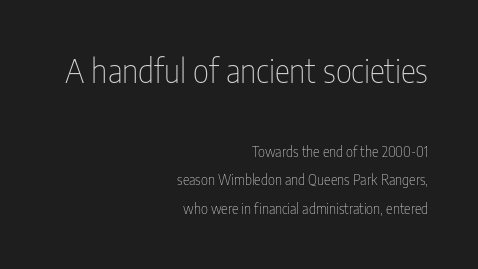
{"serif": "no", "italic": "no", "bold": "no", "weight": "thin", "width": "condensed", "stroke_contrast": "low", "x_height": "medium", "monospaced": "no", "underline": "no", "align": "right", "line_spacing": "loose", "line_spacing_ratio": 2.06, "letter_spacing": "normal", "letter_spacing_em": 0.0, "larger_block": "first", "size_ratio": 2.29, "glyph_px": 32}
